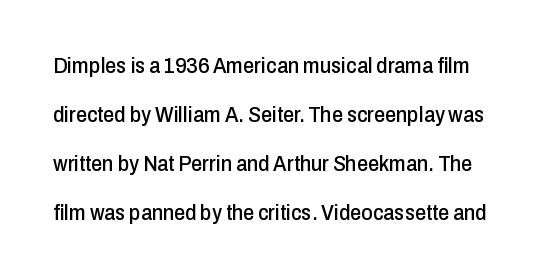
{"italic": "no", "underline": "no", "line_spacing": "loose", "line_spacing_ratio": 2.22, "letter_spacing": "normal", "letter_spacing_em": 0.0, "glyph_px": 22}
